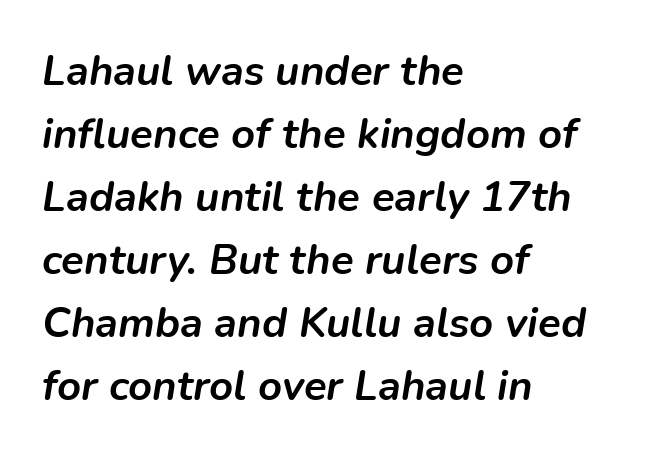
Q: Is the text bold? A: Yes.
Q: Is the text italic (slanted)? A: Yes, it leans right by about 9 degrees.
Q: Is the text underlined? A: No.
Q: How is the paragraph aligned? A: Left-aligned.
Q: Is the spacing between letters normal or unusually wide? A: Normal.
Q: Is the spacing between lines tight, normal or loose? A: Normal.
Q: Width (condensed, normal, or wide)? A: Normal.
Q: Stroke contrast? A: Low.
Q: x-height? A: Medium.
Q: Monospaced? A: No.
